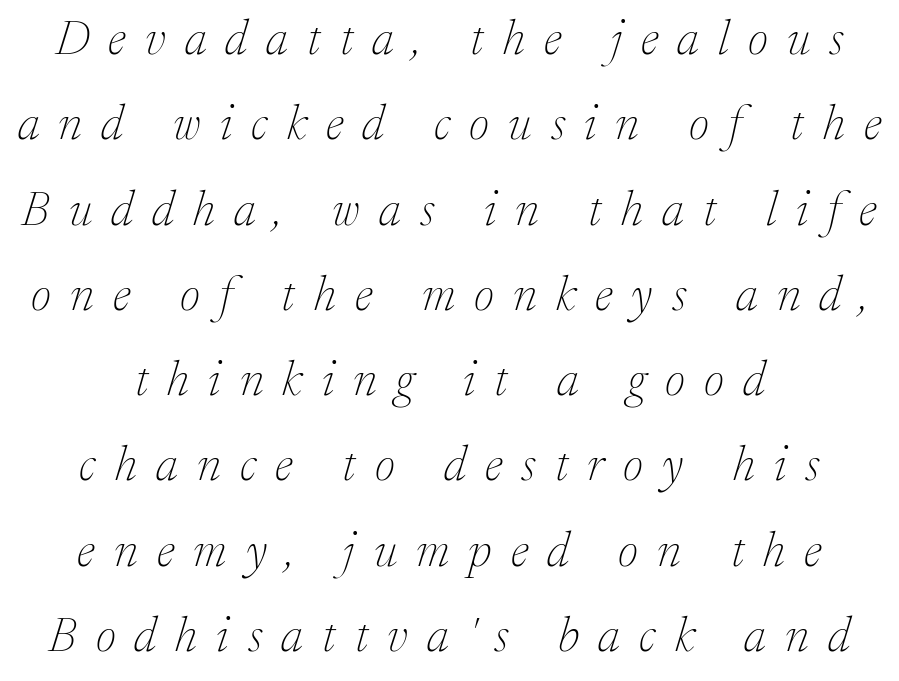
{"serif": "yes", "italic": "yes", "lean": "right", "slant_degrees": 17, "bold": "no", "weight": "thin", "width": "normal", "stroke_contrast": "low", "x_height": "medium", "monospaced": "no", "underline": "no", "align": "center", "line_spacing_ratio": 1.74, "letter_spacing": "wide", "letter_spacing_em": 0.39, "glyph_px": 49}
